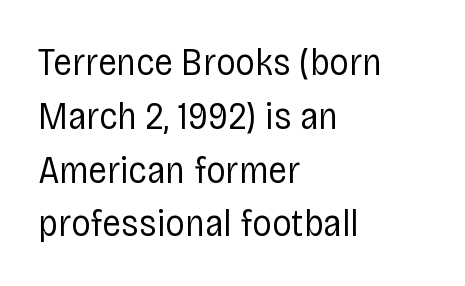
The rag falls on the right side of this text block. Any mark beneath the type? The region is blank. This reads as an unemphasized weight, regular at the heaviest. Stroke terminals: plain, sans-serif. You could call the tracking neutral — neither tight nor loose.
